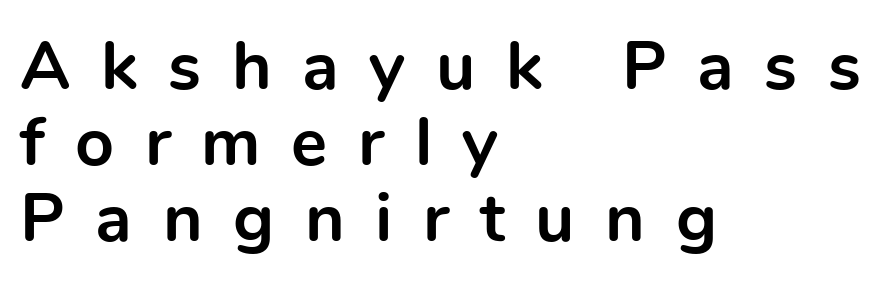
Varying glyph widths throughout — classic text-font behaviour. Compared with typical paragraphs, the rows here are closer together. The zone under the glyphs is completely vacant. This sample uses expanded letter spacing, leaving extra air between glyphs. A full-strength bold gives these letters their thick strokes.
